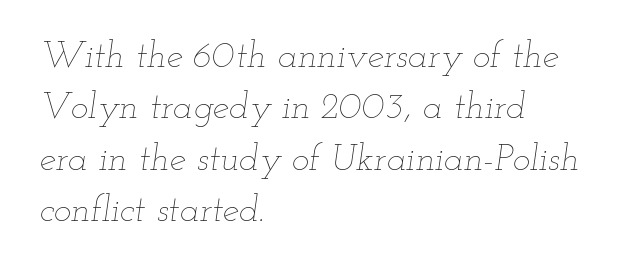
{"italic": "yes", "lean": "right", "slant_degrees": 12, "bold": "no", "weight": "thin", "width": "wide", "stroke_contrast": "low", "x_height": "small", "monospaced": "no", "underline": "no", "align": "left", "line_spacing": "normal", "line_spacing_ratio": 1.39, "letter_spacing": "normal", "letter_spacing_em": 0.0, "glyph_px": 37}
